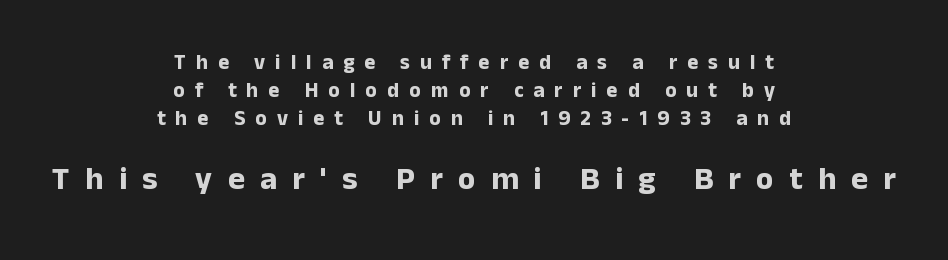
{"serif": "no", "italic": "no", "bold": "yes", "weight": "bold", "width": "normal", "stroke_contrast": "low", "x_height": "medium", "monospaced": "no", "underline": "no", "align": "center", "line_spacing": "normal", "line_spacing_ratio": 1.34, "letter_spacing": "wide", "letter_spacing_em": 0.48, "larger_block": "second", "size_ratio": 1.52, "glyph_px": 32}
